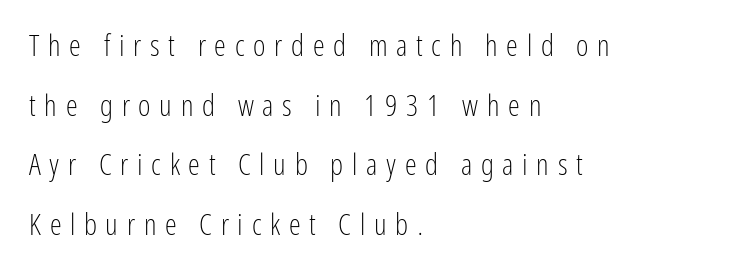
Q: Is the text bold? A: No.
Q: Is the text italic (slanted)? A: No, it is upright.
Q: Is the typeface a serif or a sans-serif typeface? A: Sans-serif.
Q: Is the text underlined? A: No.
Q: How is the paragraph aligned? A: Left-aligned.
Q: Is the spacing between letters normal or unusually wide? A: Unusually wide.
Q: Is the spacing between lines tight, normal or loose? A: Loose.
Q: Width (condensed, normal, or wide)? A: Condensed.
Q: Stroke contrast? A: Low.
Q: x-height? A: Medium.
Q: Monospaced? A: No.
